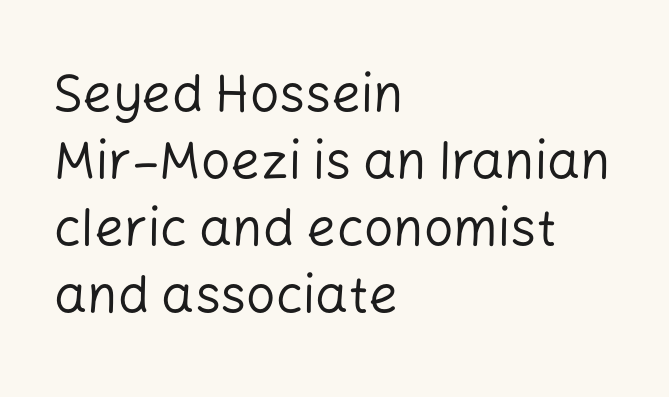
The image shows 52 px regular-weight sans-serif type, upright; set left-aligned, normal line spacing (1.29x), normal letter spacing, not underlined; low stroke contrast and a medium x-height.
